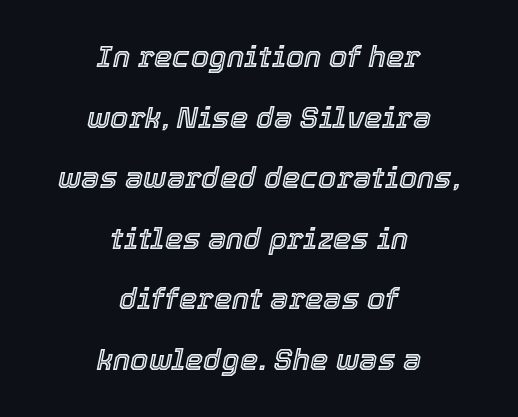
Q: Is the text italic (slanted)? A: Yes, it leans right by about 12 degrees.
Q: Is the text underlined? A: No.
Q: How is the paragraph aligned? A: Centered.
Q: Is the spacing between letters normal or unusually wide? A: Normal.
Q: Is the spacing between lines tight, normal or loose? A: Loose.
Q: Width (condensed, normal, or wide)? A: Normal.
Q: x-height? A: Medium.
Q: Monospaced? A: No.
